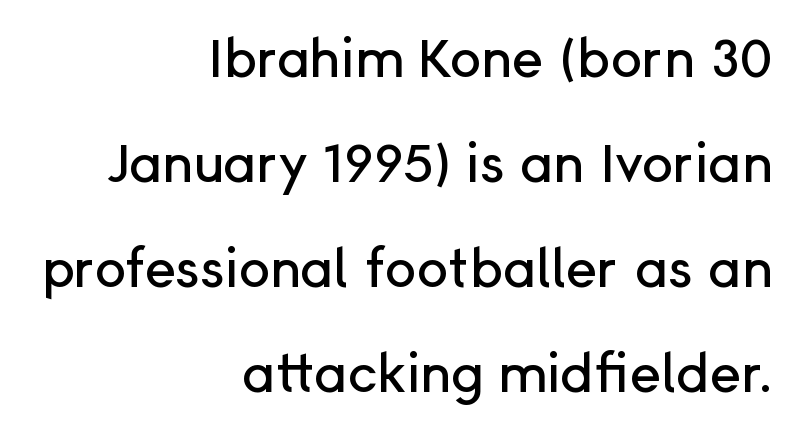
Q: Is the text italic (slanted)? A: No, it is upright.
Q: Is the typeface a serif or a sans-serif typeface? A: Sans-serif.
Q: Is the text underlined? A: No.
Q: How is the paragraph aligned? A: Right-aligned.
Q: Is the spacing between letters normal or unusually wide? A: Normal.
Q: Is the spacing between lines tight, normal or loose? A: Loose.
Q: Width (condensed, normal, or wide)? A: Normal.
Q: Stroke contrast? A: Low.
Q: x-height? A: Medium.
Q: Monospaced? A: No.
